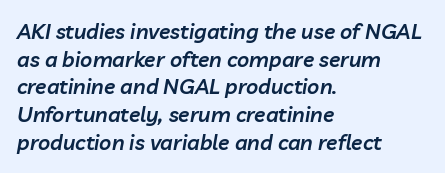
{"italic": "yes", "lean": "right", "slant_degrees": 10, "bold": "semi", "underline": "no", "align": "left", "line_spacing": "normal", "line_spacing_ratio": 1.32, "letter_spacing": "normal", "letter_spacing_em": 0.0, "glyph_px": 21}
